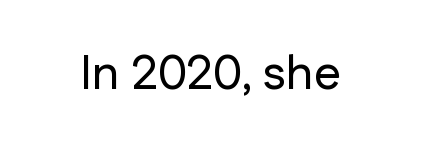
Q: Is the text italic (slanted)? A: No, it is upright.
Q: Is the typeface a serif or a sans-serif typeface? A: Sans-serif.
Q: Is the text underlined? A: No.
Q: Is the spacing between letters normal or unusually wide? A: Normal.
Q: Width (condensed, normal, or wide)? A: Normal.
Q: Stroke contrast? A: Low.
Q: x-height? A: Medium.
Q: Monospaced? A: No.
